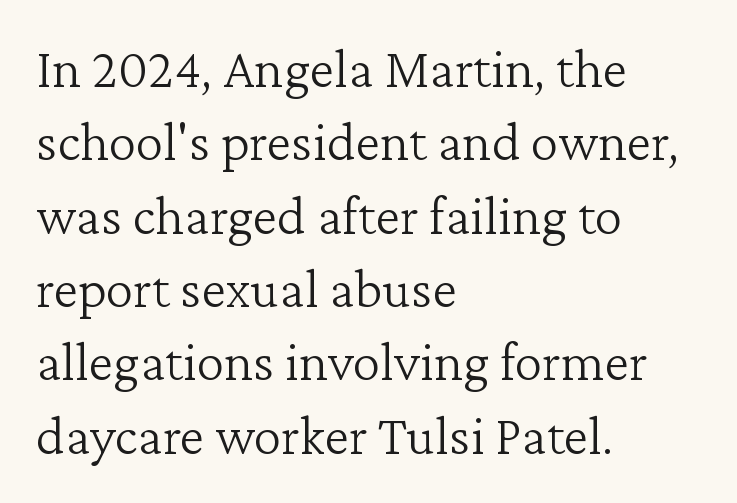
The image shows 56 px light serif type, upright; set left-aligned, normal line spacing (1.31x), normal letter spacing, not underlined; low stroke contrast and a medium x-height.
